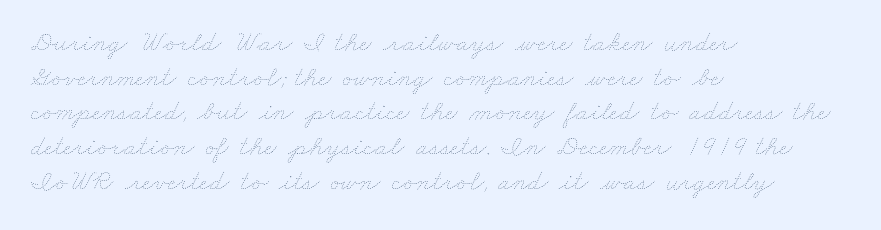
This sample uses plain, unmodified letter spacing. Nothing heavy about these letters — not bold at all. Character widths vary here, with narrow letters taking less room than wide ones. The rag falls on the right side of this text block.
